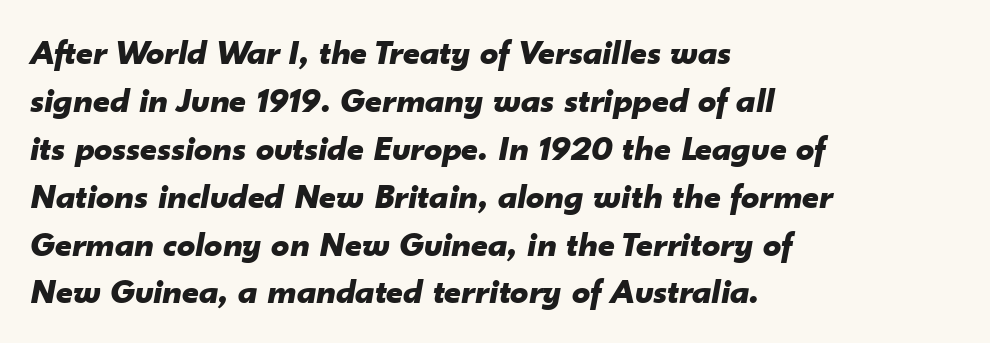
{"italic": "yes", "lean": "right", "slant_degrees": 10, "bold": "yes", "weight": "bold", "width": "normal", "stroke_contrast": "low", "x_height": "small", "monospaced": "no", "underline": "no", "align": "left", "line_spacing": "normal", "line_spacing_ratio": 1.33, "letter_spacing": "normal", "letter_spacing_em": 0.0, "glyph_px": 36}
